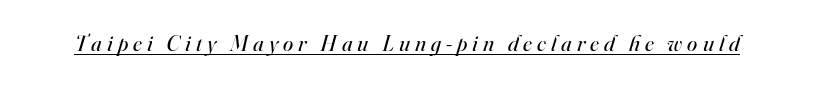
Q: Is the text bold? A: No.
Q: Is the text italic (slanted)? A: Yes, it leans right by about 16 degrees.
Q: Is the text underlined? A: Yes.
Q: Is the spacing between letters normal or unusually wide? A: Unusually wide.
